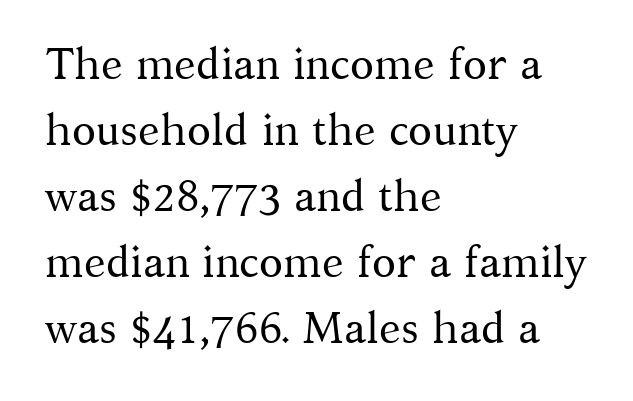
Q: Is the text bold? A: No.
Q: Is the text italic (slanted)? A: No, it is upright.
Q: Is the typeface a serif or a sans-serif typeface? A: Serif.
Q: Is the text underlined? A: No.
Q: How is the paragraph aligned? A: Left-aligned.
Q: Is the spacing between letters normal or unusually wide? A: Normal.
Q: Is the spacing between lines tight, normal or loose? A: Normal.
Q: Width (condensed, normal, or wide)? A: Normal.
Q: Stroke contrast? A: Medium.
Q: x-height? A: Medium.
Q: Monospaced? A: No.
